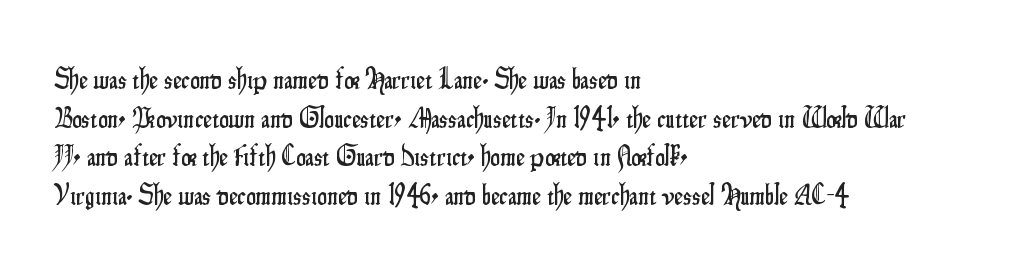
The image shows 28 px condensed sans-serif type, upright; set left-aligned, normal line spacing (1.38x), normal letter spacing, not underlined; low stroke contrast and a small x-height.
